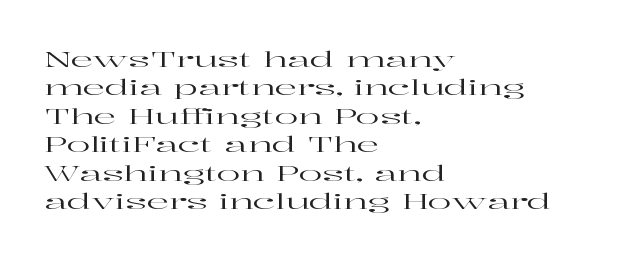
Does extra space separate the letters? No, they use regular spacing. Rows of type keep a routine distance in the vertical direction. Descender tails drop into unmarked territory. No italicization has been applied; the sample stays upright.
